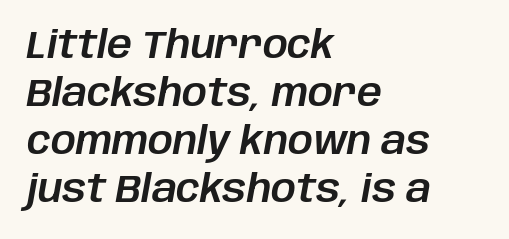
{"italic": "yes", "lean": "right", "slant_degrees": 10, "width": "normal", "stroke_contrast": "low", "x_height": "large", "monospaced": "no", "underline": "no", "align": "left", "line_spacing_ratio": 1.23, "letter_spacing": "normal", "letter_spacing_em": 0.0, "glyph_px": 39}
